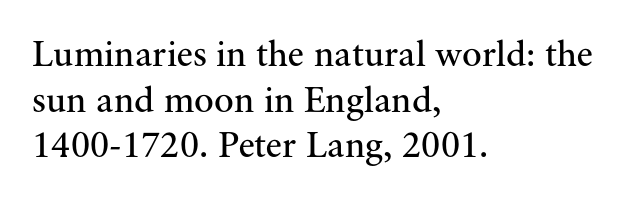
Q: Is the text bold? A: No.
Q: Is the text italic (slanted)? A: No, it is upright.
Q: Is the typeface a serif or a sans-serif typeface? A: Serif.
Q: Is the text underlined? A: No.
Q: How is the paragraph aligned? A: Left-aligned.
Q: Is the spacing between letters normal or unusually wide? A: Normal.
Q: Width (condensed, normal, or wide)? A: Normal.
Q: Stroke contrast? A: Medium.
Q: x-height? A: Small.
Q: Monospaced? A: No.
